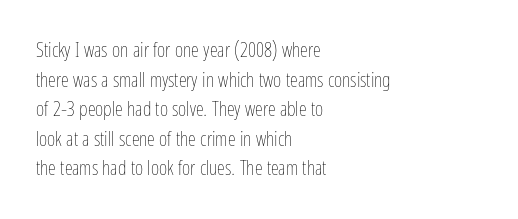
Q: Is the text bold? A: No.
Q: Is the text italic (slanted)? A: No, it is upright.
Q: Is the text underlined? A: No.
Q: How is the paragraph aligned? A: Left-aligned.
Q: Is the spacing between letters normal or unusually wide? A: Normal.
Q: Is the spacing between lines tight, normal or loose? A: Normal.
